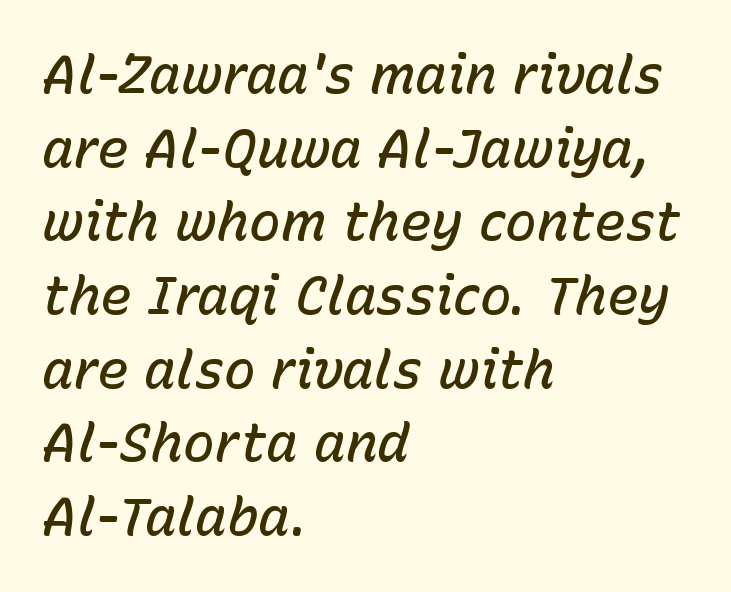
The image shows 53 px semibold type, italic (leaning right); set left-aligned, normal line spacing (1.39x), normal letter spacing, not underlined; low stroke contrast and a medium x-height.
